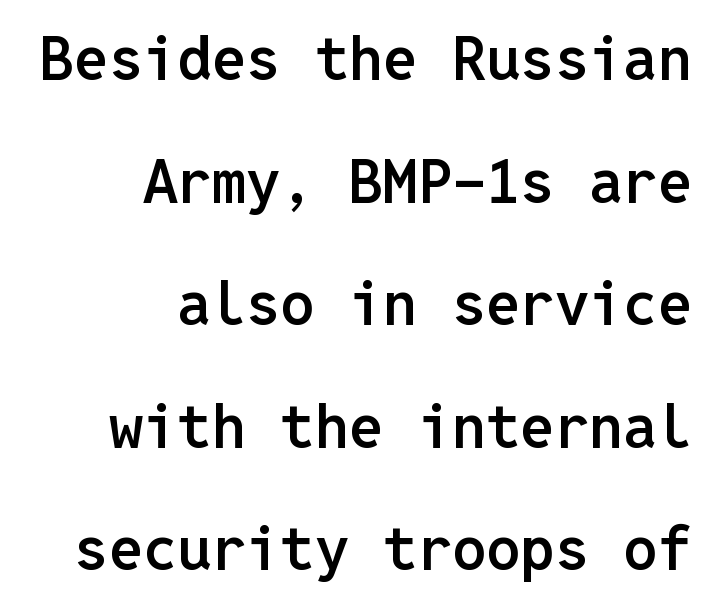
{"serif": "no", "italic": "no", "bold": "semi", "weight": "semibold", "width": "normal", "stroke_contrast": "low", "x_height": "medium", "monospaced": "yes", "underline": "no", "align": "right", "line_spacing": "loose", "line_spacing_ratio": 2.01, "letter_spacing": "normal", "letter_spacing_em": 0.0, "glyph_px": 61}
